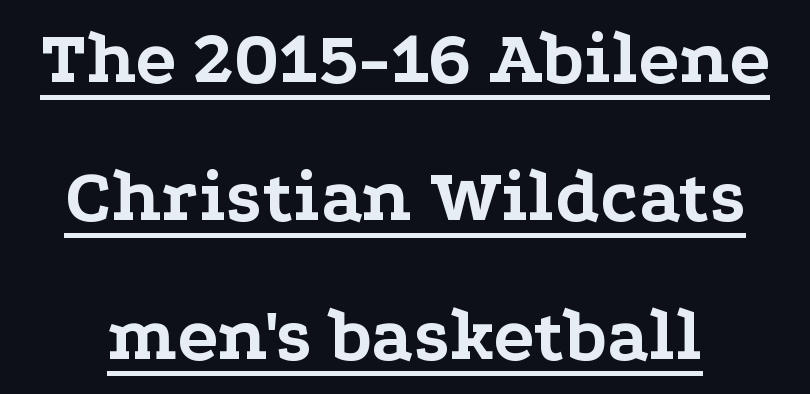
{"serif": "yes", "italic": "no", "bold": "yes", "weight": "bold", "width": "wide", "stroke_contrast": "low", "x_height": "medium", "monospaced": "no", "underline": "yes", "line_spacing_ratio": 1.82, "letter_spacing": "normal", "letter_spacing_em": 0.0, "glyph_px": 76}
